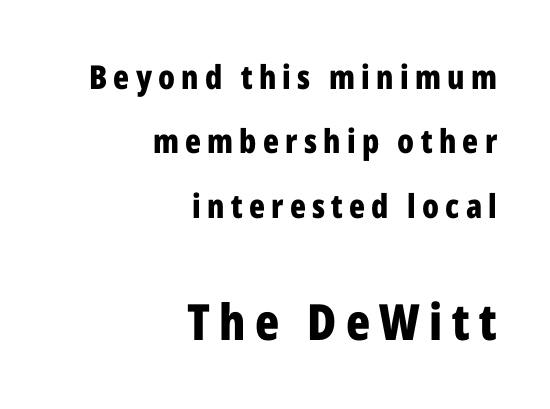
{"serif": "no", "italic": "no", "bold": "yes", "weight": "bold", "width": "condensed", "stroke_contrast": "low", "x_height": "medium", "monospaced": "no", "underline": "no", "align": "right", "line_spacing": "loose", "line_spacing_ratio": 1.95, "larger_block": "second", "size_ratio": 1.52, "glyph_px": 50}
